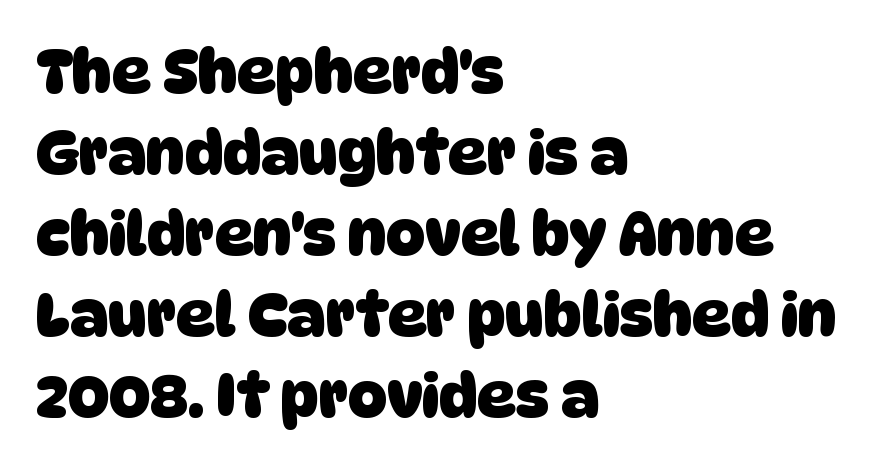
Q: Is the text bold? A: Yes.
Q: Is the typeface a serif or a sans-serif typeface? A: Sans-serif.
Q: Is the text underlined? A: No.
Q: How is the paragraph aligned? A: Left-aligned.
Q: Is the spacing between letters normal or unusually wide? A: Normal.
Q: Is the spacing between lines tight, normal or loose? A: Normal.
Q: Width (condensed, normal, or wide)? A: Normal.
Q: Stroke contrast? A: Low.
Q: x-height? A: Large.
Q: Monospaced? A: No.
